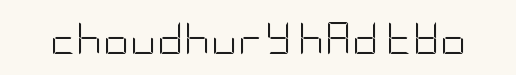
Glance below the letters and you will spot only blank space. You can tell it's not italic because the verticals are truly vertical. Grotesque or geometric, the face here clearly has no serifs. Standard letterfit; no display-style spreading of the glyphs. Nothing heavy about these letters — not bold at all.
